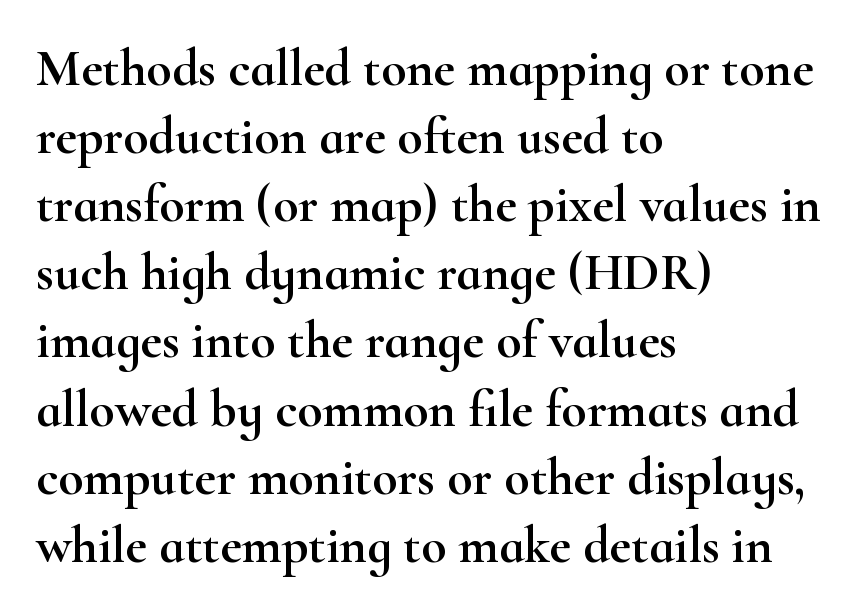
The image shows 52 px wide serif type, upright; set left-aligned, normal line spacing (1.31x), normal letter spacing, not underlined; high stroke contrast and a small x-height.
